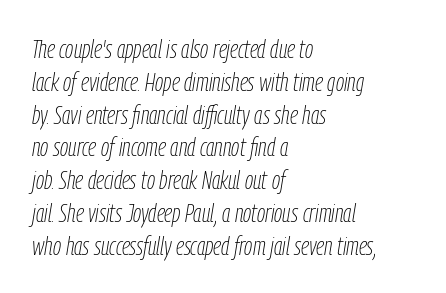
Q: Is the text bold? A: No.
Q: Is the text italic (slanted)? A: Yes, it leans right by about 9 degrees.
Q: Is the text underlined? A: No.
Q: How is the paragraph aligned? A: Left-aligned.
Q: Is the spacing between letters normal or unusually wide? A: Normal.
Q: Is the spacing between lines tight, normal or loose? A: Normal.
